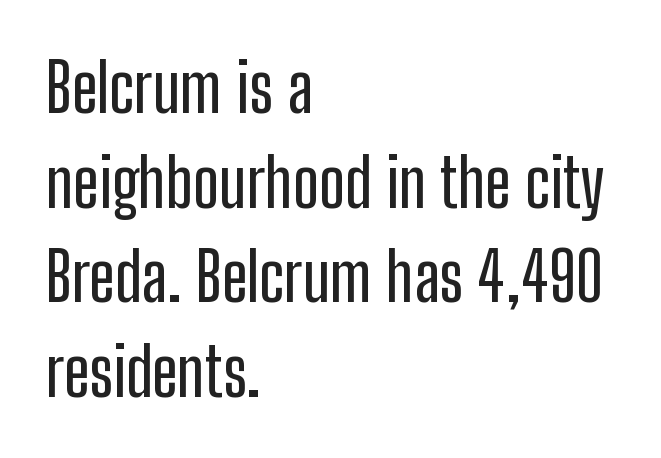
If you measured baseline to baseline, you'd find a middling distance. These lines stack with their left ends in a neat column. Style check: upright. Regarding serifs, this sample does without them.
